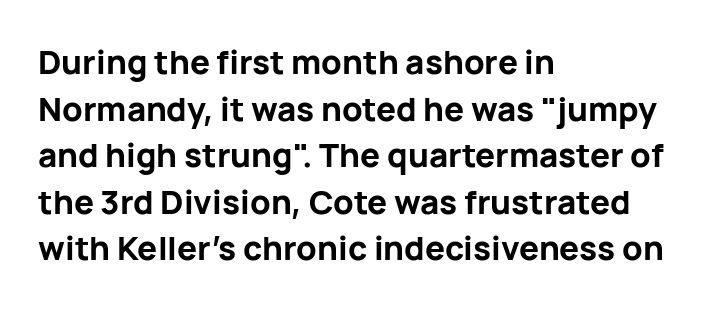
{"serif": "no", "italic": "no", "bold": "yes", "weight": "bold", "width": "normal", "stroke_contrast": "low", "x_height": "medium", "monospaced": "no", "underline": "no", "align": "left", "line_spacing": "normal", "line_spacing_ratio": 1.41, "letter_spacing": "normal", "letter_spacing_em": 0.0, "glyph_px": 33}
